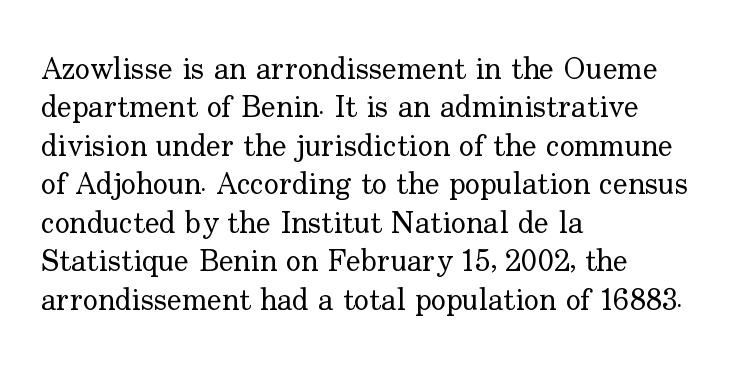
{"serif": "yes", "italic": "no", "bold": "no", "weight": "regular", "width": "normal", "stroke_contrast": "low", "x_height": "small", "monospaced": "no", "underline": "no", "align": "left", "line_spacing_ratio": 1.24, "letter_spacing": "normal", "letter_spacing_em": 0.0, "glyph_px": 31}
